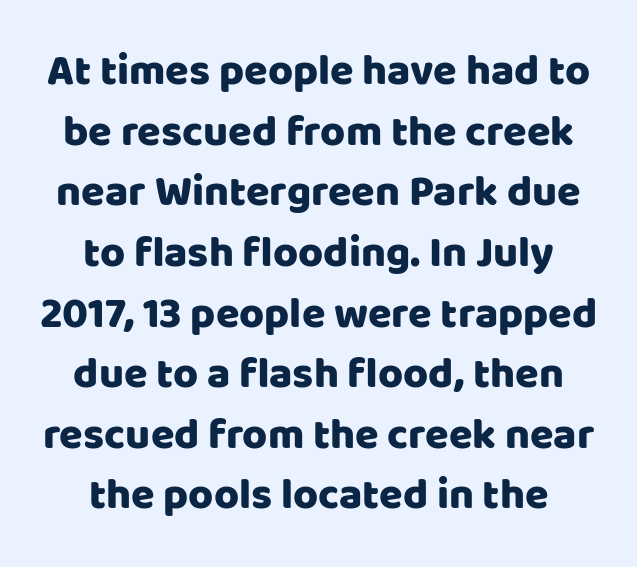
Q: Is the text italic (slanted)? A: No, it is upright.
Q: Is the typeface a serif or a sans-serif typeface? A: Sans-serif.
Q: Is the text underlined? A: No.
Q: How is the paragraph aligned? A: Centered.
Q: Is the spacing between letters normal or unusually wide? A: Normal.
Q: Is the spacing between lines tight, normal or loose? A: Normal.
Q: Width (condensed, normal, or wide)? A: Normal.
Q: Stroke contrast? A: Low.
Q: x-height? A: Large.
Q: Monospaced? A: No.
